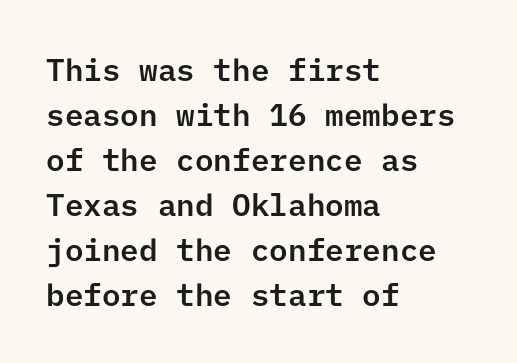
Q: Is the text italic (slanted)? A: No, it is upright.
Q: Is the typeface a serif or a sans-serif typeface? A: Sans-serif.
Q: Is the text underlined? A: No.
Q: How is the paragraph aligned? A: Left-aligned.
Q: Is the spacing between letters normal or unusually wide? A: Normal.
Q: Is the spacing between lines tight, normal or loose? A: Normal.
Q: Width (condensed, normal, or wide)? A: Normal.
Q: Stroke contrast? A: Low.
Q: x-height? A: Medium.
